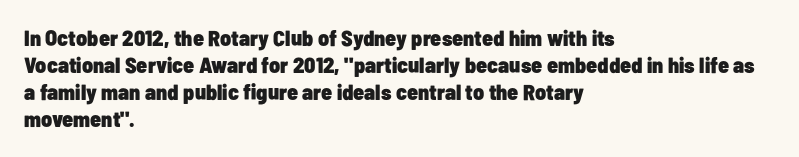
Q: Is the text bold? A: Yes.
Q: Is the text italic (slanted)? A: No, it is upright.
Q: Is the text underlined? A: No.
Q: How is the paragraph aligned? A: Left-aligned.
Q: Is the spacing between letters normal or unusually wide? A: Normal.
